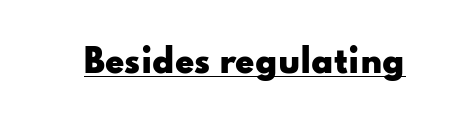
The image shows 31 px heavy, wide sans-serif type, upright; set normal letter spacing, underlined; low stroke contrast and a small x-height.
